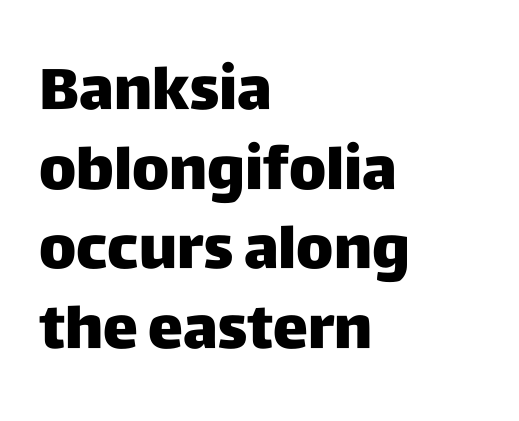
The image shows 59 px heavy sans-serif type, upright; set left-aligned, normal line spacing (1.35x), normal letter spacing, not underlined; low stroke contrast and a large x-height.
